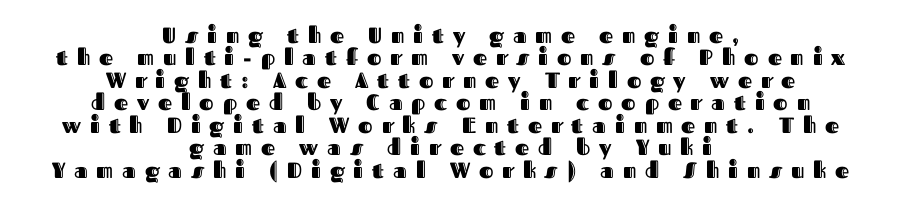
Short and long lines alike share a common midpoint. Line spacing here is tight. Each word looks stretched out because of the extra space between its letters. Clear beneath every line of the passage. Quick note: not italic, upright.
